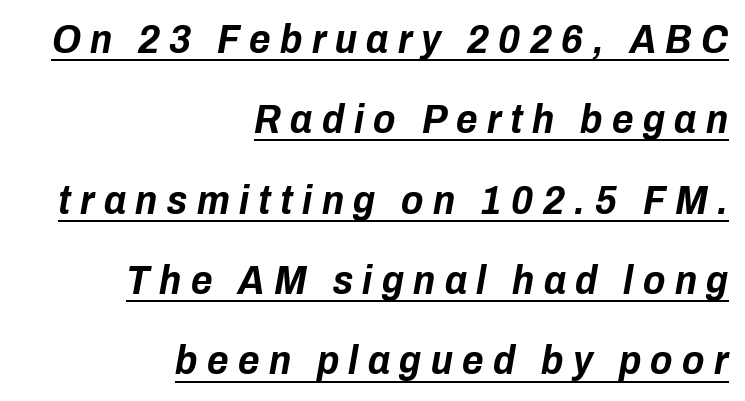
{"italic": "yes", "lean": "right", "slant_degrees": 10, "bold": "yes", "weight": "bold", "width": "condensed", "stroke_contrast": "low", "x_height": "medium", "monospaced": "no", "underline": "yes", "align": "right", "line_spacing": "loose", "line_spacing_ratio": 1.96, "letter_spacing": "wide", "letter_spacing_em": 0.23, "glyph_px": 41}
